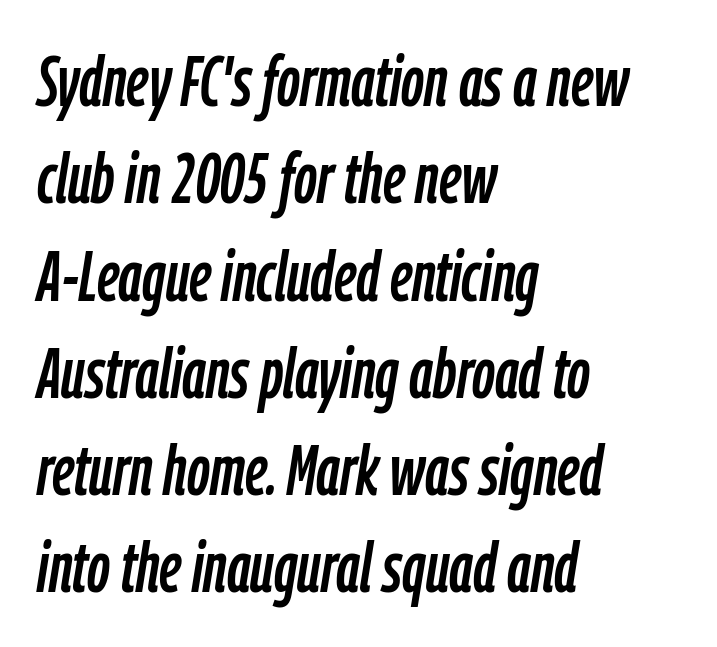
This rendering leaves character spacing at its baseline value. Italic: yes, the glyphs are oblique. Every row of glyphs begins at an identical x-position on the left. Clear beneath every line of the passage. Reading down the column, the eye jumps a familiar distance to each next line. Looks like regular typesetting: each glyph gets only the width it needs.
